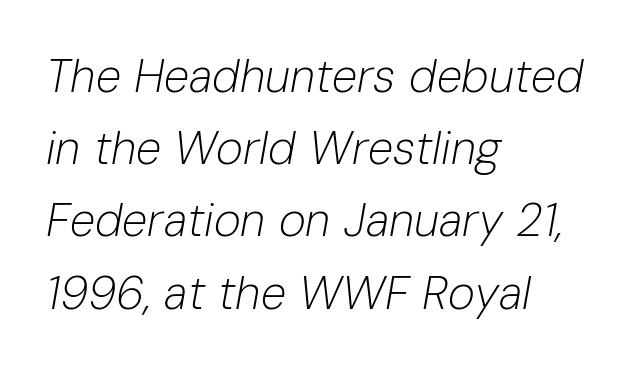
Q: Is the text bold? A: No.
Q: Is the text italic (slanted)? A: Yes, it leans right by about 10 degrees.
Q: Is the text underlined? A: No.
Q: How is the paragraph aligned? A: Left-aligned.
Q: Is the spacing between letters normal or unusually wide? A: Normal.
Q: Is the spacing between lines tight, normal or loose? A: Normal.
Q: Width (condensed, normal, or wide)? A: Normal.
Q: Stroke contrast? A: Low.
Q: x-height? A: Medium.
Q: Monospaced? A: No.
